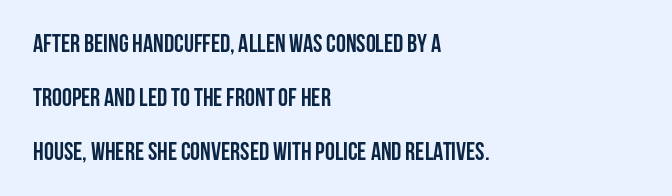
{"italic": "no", "bold": "yes", "underline": "no", "align": "left", "line_spacing": "loose", "line_spacing_ratio": 2.17, "letter_spacing": "normal", "letter_spacing_em": 0.0, "glyph_px": 25}
